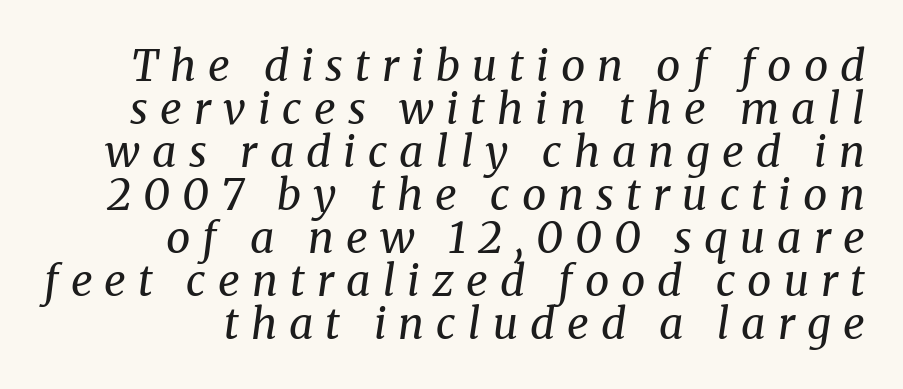
Unlike a clean sans, this face finishes its strokes with serifs. Honestly, the rows look squashed on top of each other. No heavy texture on the line: the type isn't bold. This sample uses expanded letter spacing, leaving extra air between glyphs. The letters advance in unequal steps, a hallmark of proportional type.
